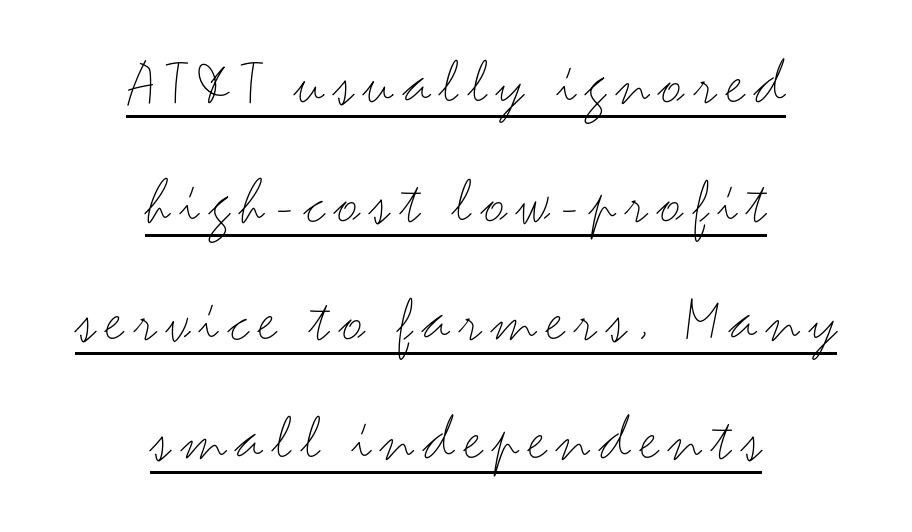
Q: Is the text bold? A: No.
Q: Is the text italic (slanted)? A: Yes.
Q: Is the typeface a serif or a sans-serif typeface? A: Sans-serif.
Q: Is the text underlined? A: Yes.
Q: How is the paragraph aligned? A: Centered.
Q: Width (condensed, normal, or wide)? A: Wide.
Q: Stroke contrast? A: Medium.
Q: x-height? A: Small.
Q: Monospaced? A: No.
